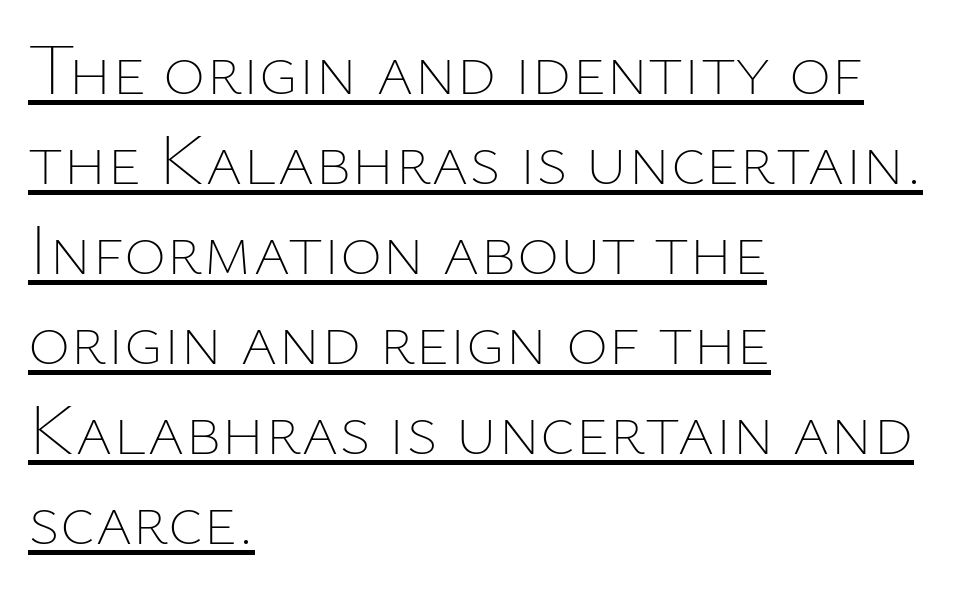
{"italic": "no", "bold": "no", "weight": "thin", "width": "normal", "stroke_contrast": "low", "x_height": "medium", "monospaced": "no", "underline": "yes", "align": "left", "line_spacing": "normal", "line_spacing_ratio": 1.25, "letter_spacing": "normal", "letter_spacing_em": 0.0, "glyph_px": 72}
